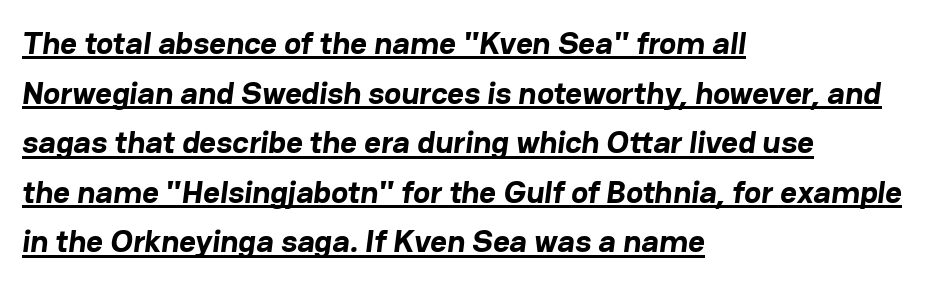
Q: Is the text bold? A: Yes.
Q: Is the typeface a serif or a sans-serif typeface? A: Sans-serif.
Q: Is the text underlined? A: Yes.
Q: How is the paragraph aligned? A: Left-aligned.
Q: Is the spacing between letters normal or unusually wide? A: Normal.
Q: Is the spacing between lines tight, normal or loose? A: Normal.
Q: Width (condensed, normal, or wide)? A: Normal.
Q: Stroke contrast? A: Low.
Q: x-height? A: Medium.
Q: Monospaced? A: No.
